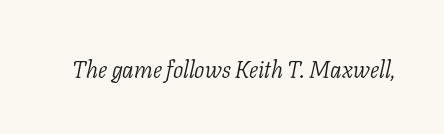
{"italic": "yes", "lean": "right", "slant_degrees": 11, "bold": "no", "underline": "no", "letter_spacing": "normal", "letter_spacing_em": 0.0, "glyph_px": 23}
